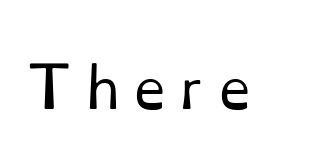
No word sits above an underline. Letters have the restrained weight of plain body copy at most. Unlike italic type, these characters show no tilt at all. Character widths vary here, with narrow letters taking less room than wide ones. Little horizontal feet cap the strokes, marking this as serif type.
